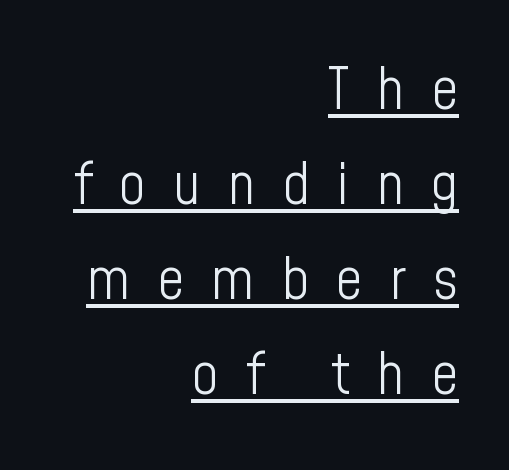
Q: Is the text bold? A: No.
Q: Is the text italic (slanted)? A: No, it is upright.
Q: Is the typeface a serif or a sans-serif typeface? A: Sans-serif.
Q: Is the text underlined? A: Yes.
Q: How is the paragraph aligned? A: Right-aligned.
Q: Is the spacing between letters normal or unusually wide? A: Unusually wide.
Q: Is the spacing between lines tight, normal or loose? A: Normal.
Q: Width (condensed, normal, or wide)? A: Condensed.
Q: Stroke contrast? A: Low.
Q: x-height? A: Medium.
Q: Monospaced? A: No.
